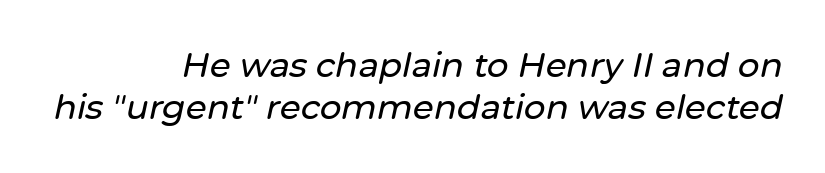
One glance says typical: line gaps are just what's usual. The paragraph has a hard right edge and a soft left edge. These lines are rendered in a variable-pitch font. Underlining? Definitely not there. Here the glyphs are tracked normally, forming tight word shapes.
